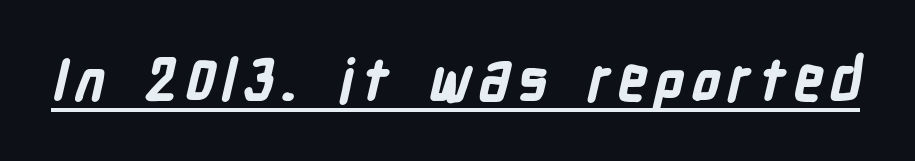
Q: Is the text bold? A: Yes.
Q: Is the typeface a serif or a sans-serif typeface? A: Sans-serif.
Q: Is the text underlined? A: Yes.
Q: Width (condensed, normal, or wide)? A: Condensed.
Q: Stroke contrast? A: Low.
Q: x-height? A: Medium.
Q: Monospaced? A: No.
